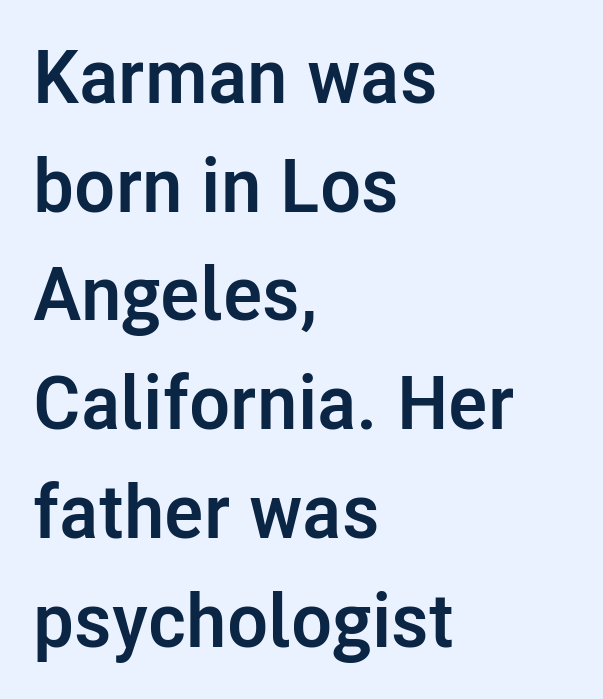
The image shows 75 px semibold sans-serif type, upright; set left-aligned, normal line spacing (1.45x), normal letter spacing, not underlined; low stroke contrast and a medium x-height.
